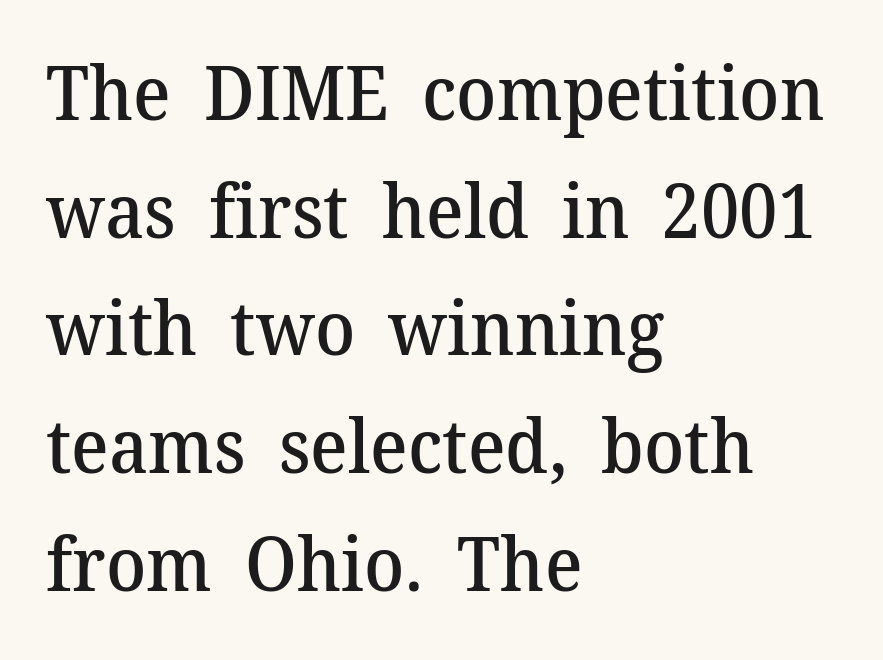
Successive baselines arrive at the customary interval. Unlike a clean sans, this face finishes its strokes with serifs. These words are printed semibold, heavier than regular yet not bold. Quick note: not italic, upright. Descenders hang freely into open space.
